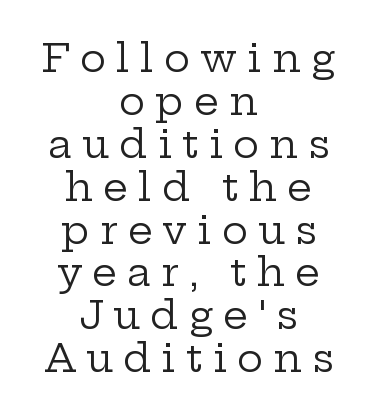
The image shows 39 px regular-weight, wide serif type, upright; set centered, tight line spacing (1.1x), unusually wide letter spacing (+0.26 em), not underlined; low stroke contrast and a medium x-height.
